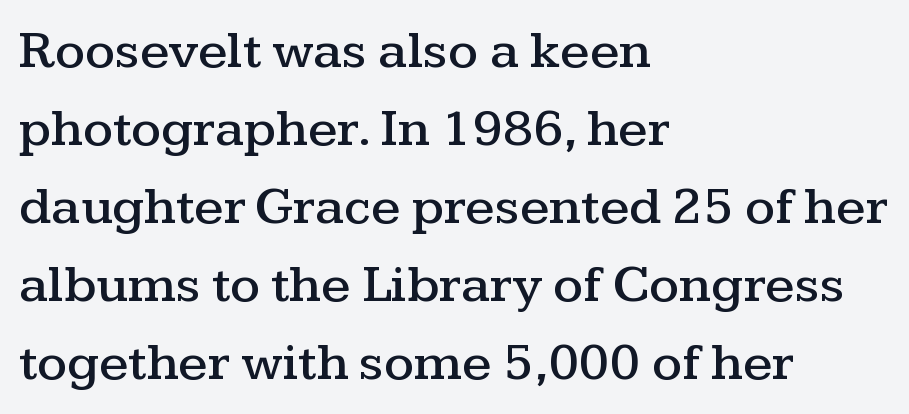
{"serif": "yes", "italic": "no", "width": "wide", "stroke_contrast": "medium", "x_height": "medium", "monospaced": "no", "underline": "no", "align": "left", "line_spacing": "normal", "line_spacing_ratio": 1.47, "letter_spacing": "normal", "letter_spacing_em": 0.0, "glyph_px": 53}
